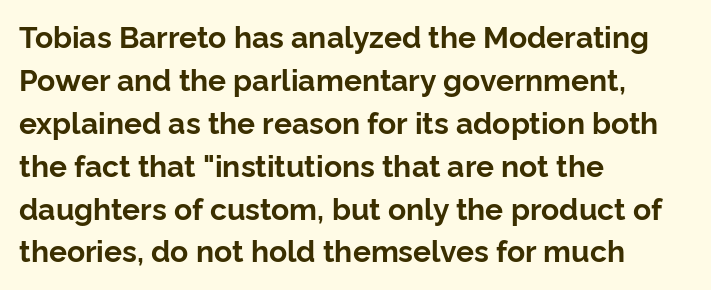
The image shows 30 px bold sans-serif type, upright; set left-aligned, normal line spacing (1.43x), normal letter spacing, not underlined; low stroke contrast and a medium x-height.
